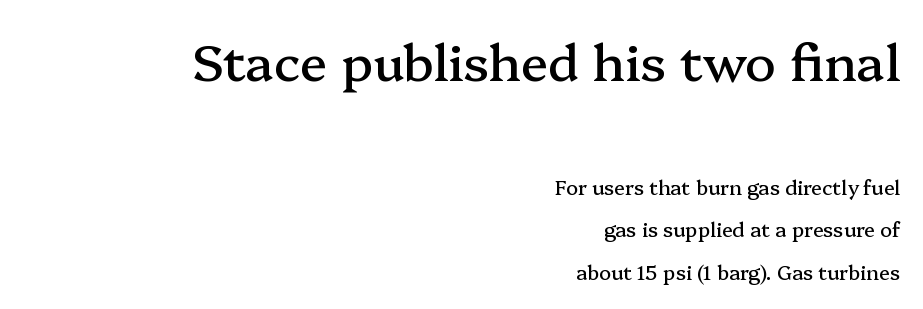
The image shows 51 px serif type, upright; set right-aligned, loose line spacing (2.12x), normal letter spacing, not underlined; the first (top) block is 2.55x larger; medium stroke contrast and a medium x-height.
